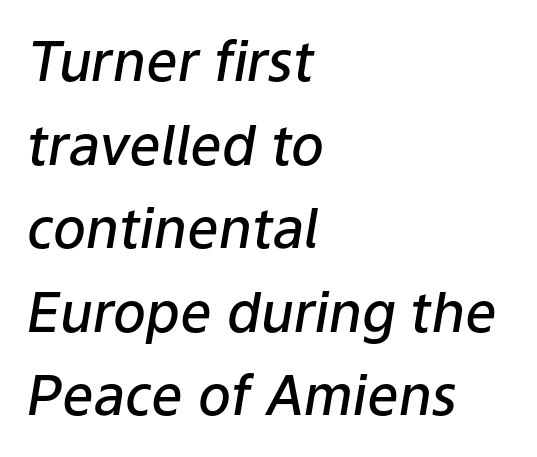
Compared with typical paragraphs, the rows here are spaced about the same. Set as a demibold, roughly 600 on the weight scale. The passage is arranged the way most books set body copy — flush left. The glyphs are unaccompanied by any horizontal stroke below them. Italic? Definitely — the glyphs are oblique. A typesetter would call this zero additional tracking.
